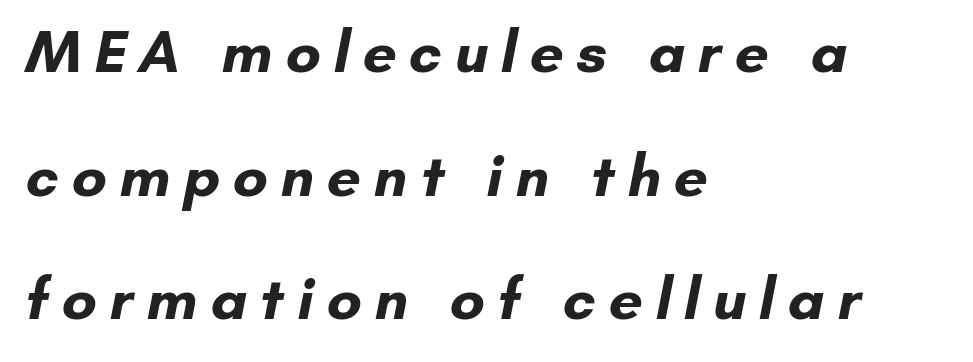
The image shows 60 px bold sans-serif type; set left-aligned, loose line spacing (2.06x), unusually wide letter spacing (+0.21 em), not underlined; low stroke contrast and a small x-height.
